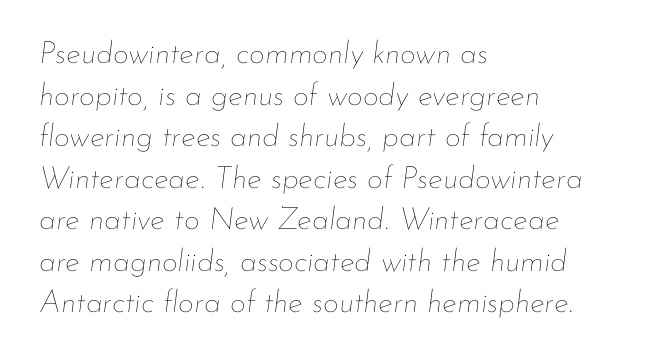
Q: Is the text bold? A: No.
Q: Is the text italic (slanted)? A: Yes, it leans right by about 7 degrees.
Q: Is the text underlined? A: No.
Q: How is the paragraph aligned? A: Left-aligned.
Q: Is the spacing between letters normal or unusually wide? A: Normal.
Q: Is the spacing between lines tight, normal or loose? A: Normal.
Q: Width (condensed, normal, or wide)? A: Normal.
Q: Stroke contrast? A: Low.
Q: x-height? A: Small.
Q: Monospaced? A: No.
